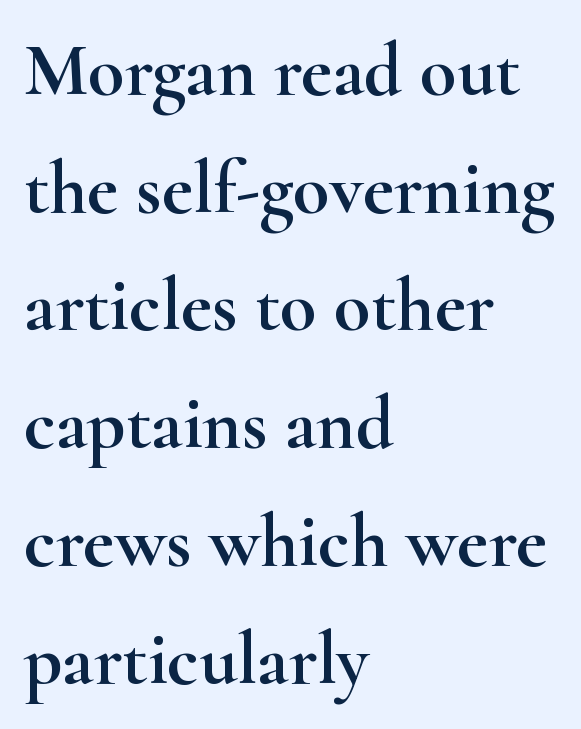
{"serif": "yes", "italic": "no", "width": "wide", "stroke_contrast": "high", "x_height": "small", "monospaced": "no", "underline": "no", "align": "left", "line_spacing": "normal", "line_spacing_ratio": 1.57, "letter_spacing": "normal", "letter_spacing_em": 0.0, "glyph_px": 75}
